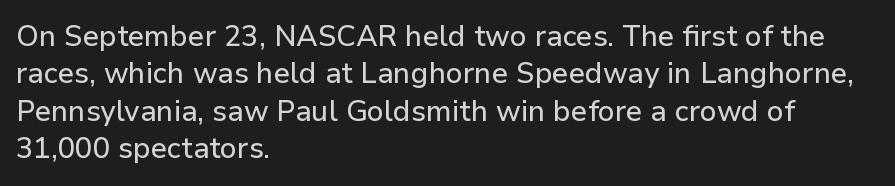
Q: Is the text italic (slanted)? A: No, it is upright.
Q: Is the typeface a serif or a sans-serif typeface? A: Sans-serif.
Q: Is the text underlined? A: No.
Q: How is the paragraph aligned? A: Left-aligned.
Q: Is the spacing between letters normal or unusually wide? A: Normal.
Q: Is the spacing between lines tight, normal or loose? A: Normal.
Q: Width (condensed, normal, or wide)? A: Normal.
Q: Stroke contrast? A: Low.
Q: x-height? A: Medium.
Q: Monospaced? A: No.
